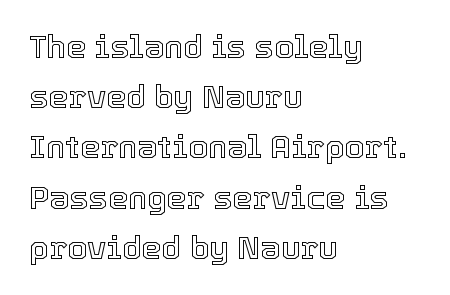
Q: Is the text italic (slanted)? A: No, it is upright.
Q: Is the text underlined? A: No.
Q: How is the paragraph aligned? A: Left-aligned.
Q: Is the spacing between letters normal or unusually wide? A: Normal.
Q: Is the spacing between lines tight, normal or loose? A: Normal.
Q: Width (condensed, normal, or wide)? A: Normal.
Q: x-height? A: Medium.
Q: Monospaced? A: No.
